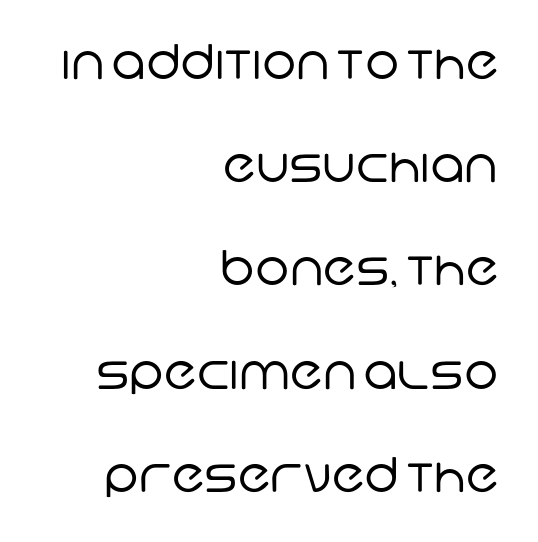
{"serif": "no", "bold": "no", "weight": "regular", "width": "normal", "stroke_contrast": "low", "x_height": "large", "monospaced": "no", "underline": "no", "align": "right", "line_spacing": "loose", "line_spacing_ratio": 2.15, "letter_spacing": "normal", "letter_spacing_em": 0.0, "glyph_px": 48}
